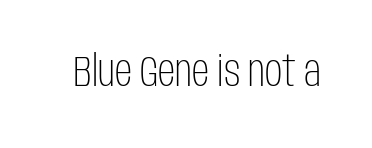
The image shows 43 px light, condensed sans-serif type, upright; set normal letter spacing, not underlined; low stroke contrast and a large x-height.
